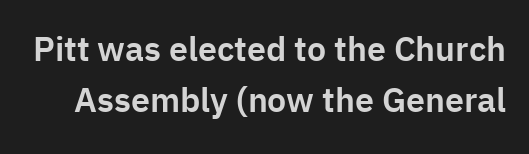
The image shows 34 px sans-serif type, upright; set normal line spacing (1.49x), normal letter spacing, not underlined; low stroke contrast and a medium x-height.
